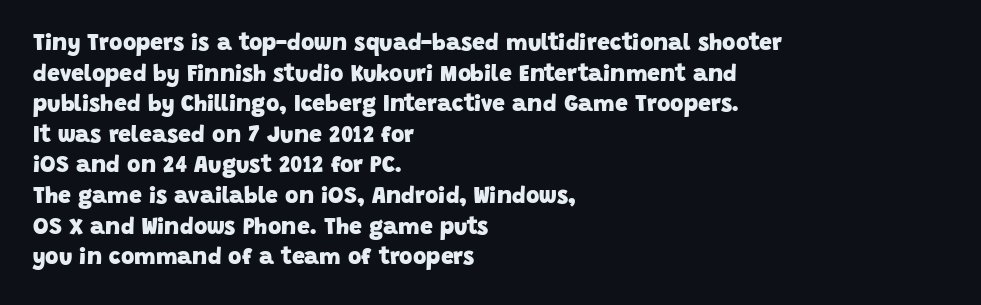
The image shows 23 px bold type; set left-aligned, normal line spacing (1.33x), normal letter spacing, not underlined.
